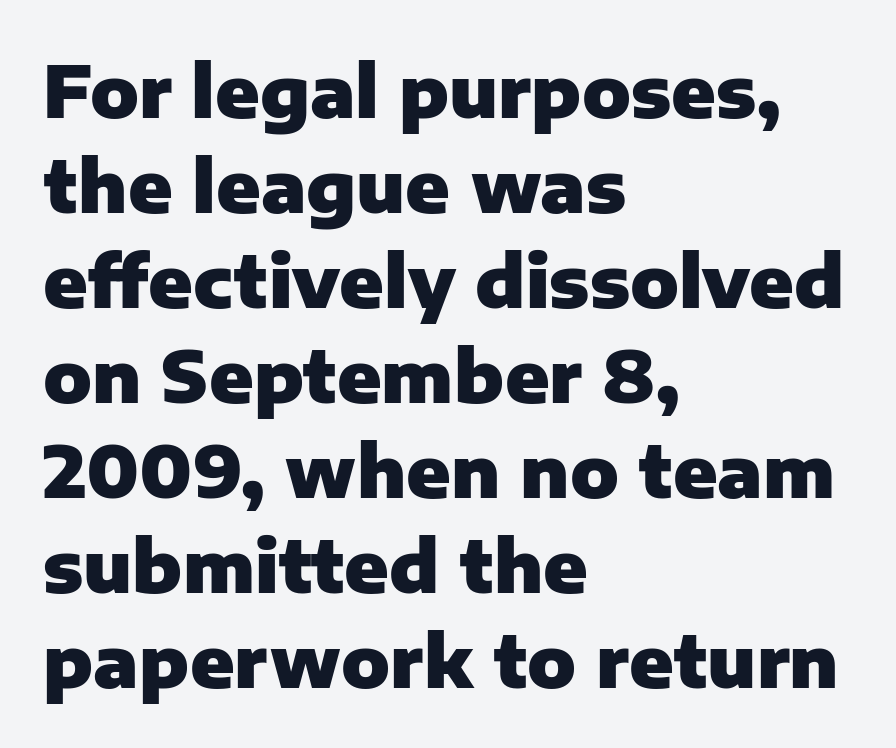
The image shows 72 px heavy sans-serif type, upright; set left-aligned, normal line spacing (1.32x), normal letter spacing, not underlined; low stroke contrast and a medium x-height.
